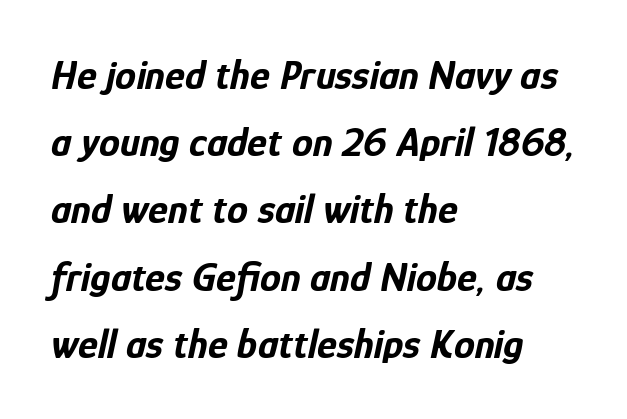
{"italic": "yes", "lean": "right", "slant_degrees": 12, "bold": "yes", "weight": "bold", "width": "condensed", "stroke_contrast": "low", "x_height": "medium", "monospaced": "no", "underline": "no", "align": "left", "line_spacing": "normal", "line_spacing_ratio": 1.6, "letter_spacing": "normal", "letter_spacing_em": 0.0, "glyph_px": 42}
